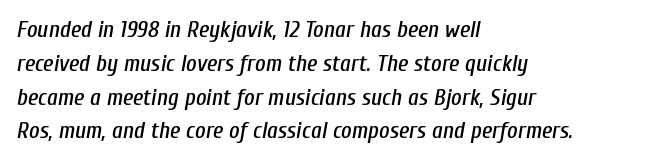
The image shows 23 px text type, italic (leaning right); set left-aligned, normal line spacing (1.47x), normal letter spacing, not underlined.
